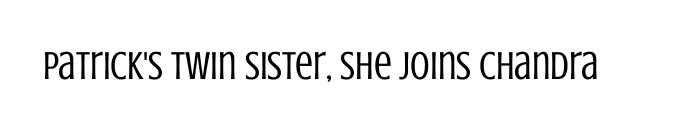
The image shows 40 px regular-weight, condensed sans-serif type, upright; set normal letter spacing, not underlined; low stroke contrast and a large x-height.
